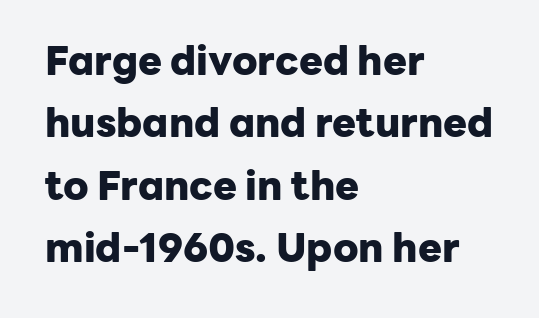
How are the letters spaced? Ordinarily, with no added tracking. A student would call this left alignment; a typographer would say flush left, rag right. The vertical gap from one line to the next is medium. Quick note: underline off. The designer went with a sans here, leaving each stem footless.
